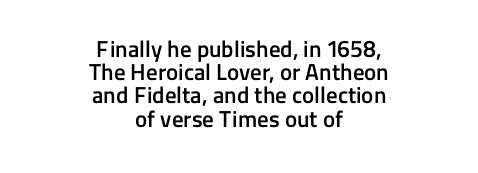
{"italic": "no", "bold": "semi", "underline": "no", "align": "center", "line_spacing": "tight", "line_spacing_ratio": 1.01, "letter_spacing": "normal", "letter_spacing_em": 0.0, "glyph_px": 23}
